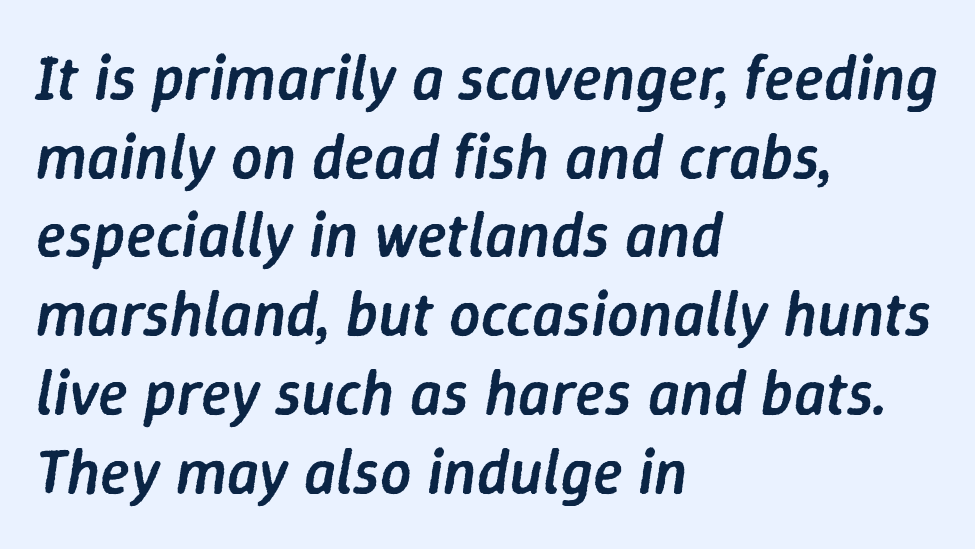
In terms of leading, this rendering sits right in the middle. Caption: semibold face, moderately heavy strokes. The rendering keeps characters at their native spacing. Visually the block forms a straight wall on the left and a jagged coastline on the right. The face used here is proportionally spaced, like ordinary book or web type.
